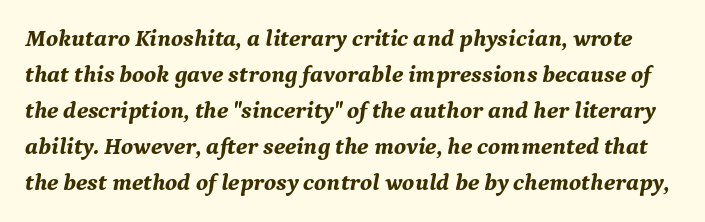
Q: Is the text bold? A: Yes.
Q: Is the text italic (slanted)? A: Yes, it leans right by about 9 degrees.
Q: Is the text underlined? A: No.
Q: Is the spacing between letters normal or unusually wide? A: Normal.
Q: Is the spacing between lines tight, normal or loose? A: Normal.
